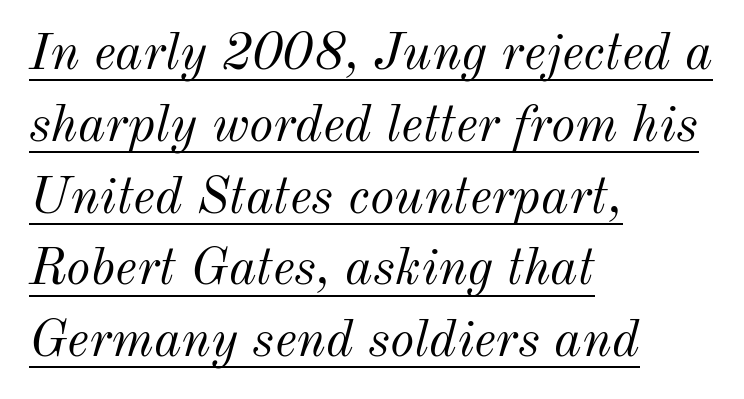
Short and long lines alike share a common starting point at left. Note the varied advance widths — an 'i' is clearly narrower than an 'm'. Rendered with sloped, italic letterforms. Nobody touched the tracking dial on this one. Weight: not bold — regular or lighter. Reading down the column, the eye jumps a familiar distance to each next line.
